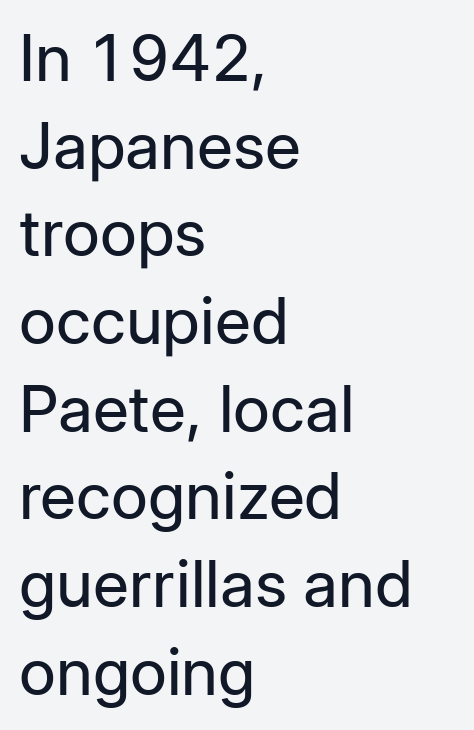
The image shows 64 px regular-weight sans-serif type, upright; set left-aligned, normal line spacing (1.37x), normal letter spacing, not underlined; low stroke contrast and a medium x-height.
